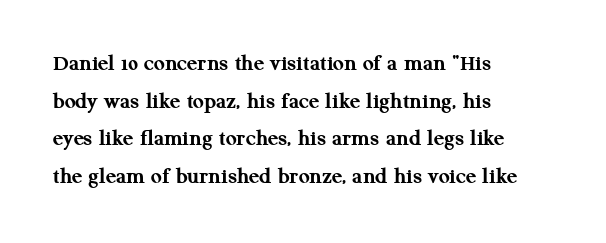
Heavy, bold letterforms. Quick note: underline off. The space between consecutive lines is moderate. This is roman type, the default non-slanted kind. The compositor pushed each line to the left boundary.
